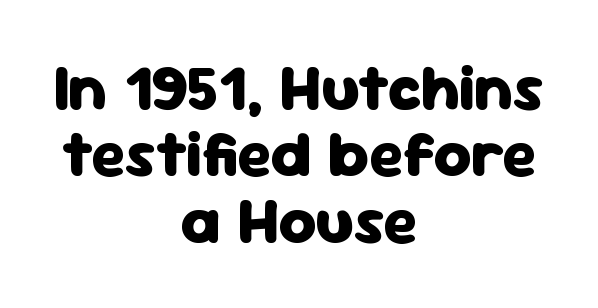
The image shows 65 px heavy sans-serif type, upright; set centered, tight line spacing (1.02x), normal letter spacing, not underlined; low stroke contrast and a medium x-height.
